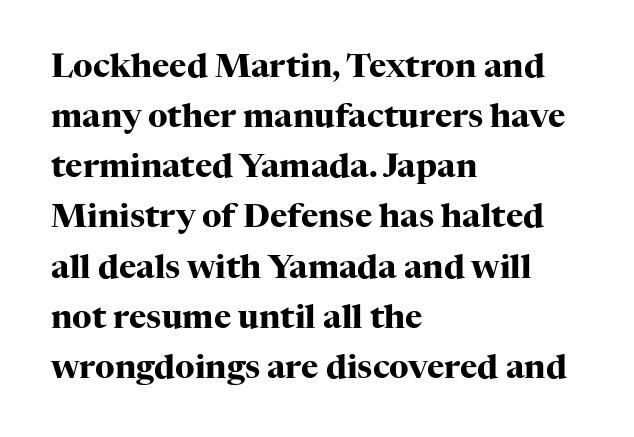
The image shows 33 px heavy serif type, upright; set left-aligned, normal line spacing (1.52x), normal letter spacing, not underlined; high stroke contrast and a medium x-height.
